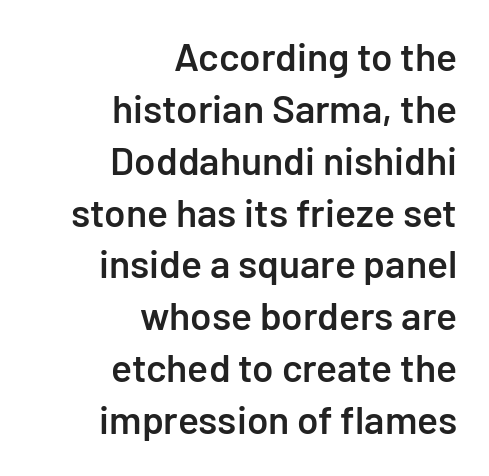
Grotesque or geometric, the face here clearly has no serifs. Leftover space on each line is placed entirely before the opening word. The passage shown is typed in a proportional face where columns would drift. Style check: upright. Typographic density is moderately raised because the face is semibold. The letterforms sit shoulder to shoulder at normal distance.
